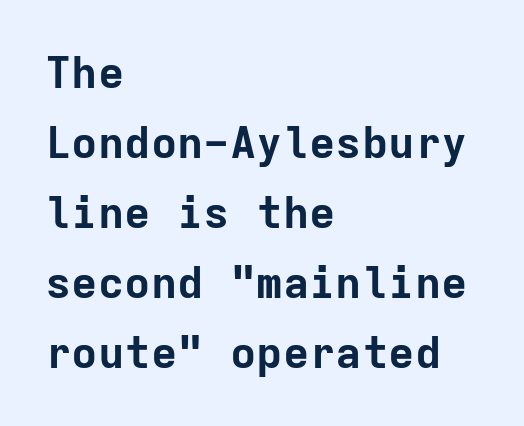
Monospaced: the letters line up in strict vertical columns. Leading: standard. Upright lettering throughout. The string is rendered with underlining switched off. Does extra space separate the letters? No, they use regular spacing.
